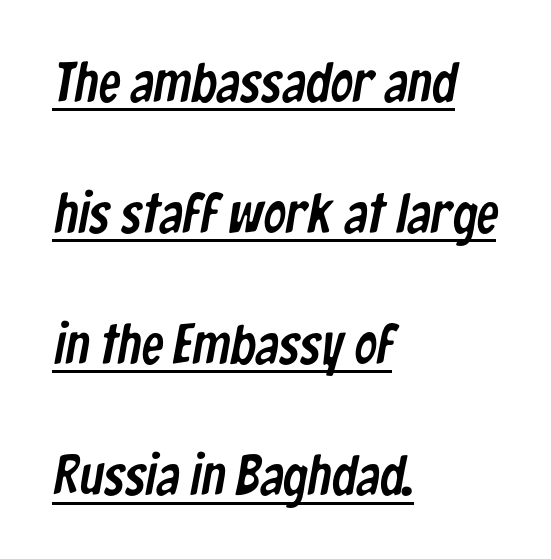
{"serif": "no", "width": "condensed", "stroke_contrast": "low", "x_height": "medium", "monospaced": "no", "underline": "yes", "align": "left", "line_spacing": "loose", "line_spacing_ratio": 2.34, "letter_spacing": "normal", "letter_spacing_em": 0.0, "glyph_px": 56}
